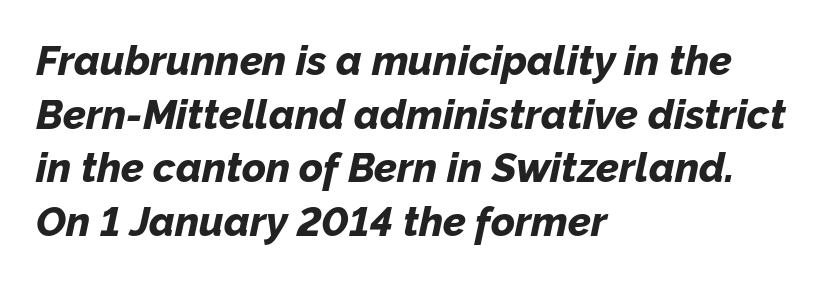
The line texture is even and compact thanks to regular tracking. Each row of text sits above clean, open space. These lines are rendered in a variable-pitch font. The designer left line spacing at the default. Strokes here are thick enough to call this a true bold. Short and long lines alike share a common starting point at left.
